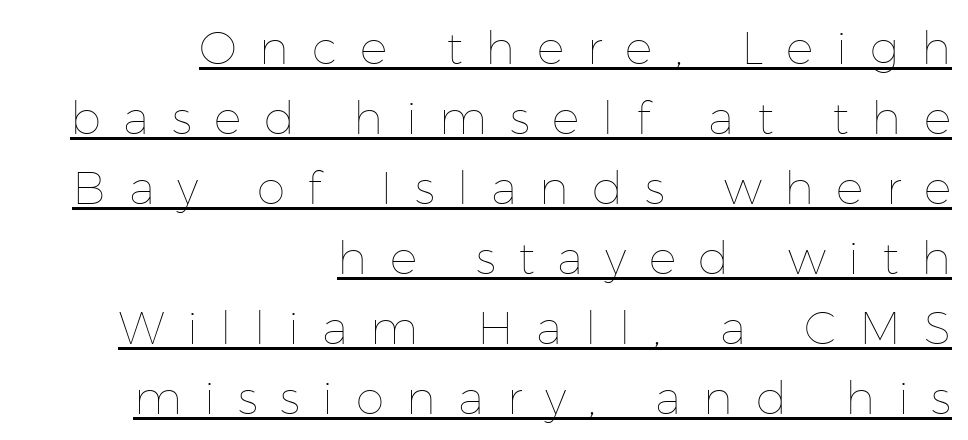
The image shows 46 px thin type, upright; set right-aligned, normal line spacing (1.52x), unusually wide letter spacing (+0.49 em), underlined; low stroke contrast and a medium x-height.
